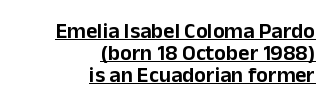
{"italic": "no", "underline": "yes", "align": "right", "line_spacing": "tight", "line_spacing_ratio": 1.0, "letter_spacing": "normal", "letter_spacing_em": 0.0, "glyph_px": 22}
